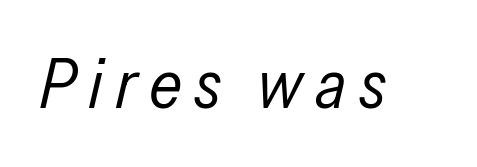
The image shows 69 px regular-weight, condensed type, italic (leaning right); set not underlined; low stroke contrast and a medium x-height.
